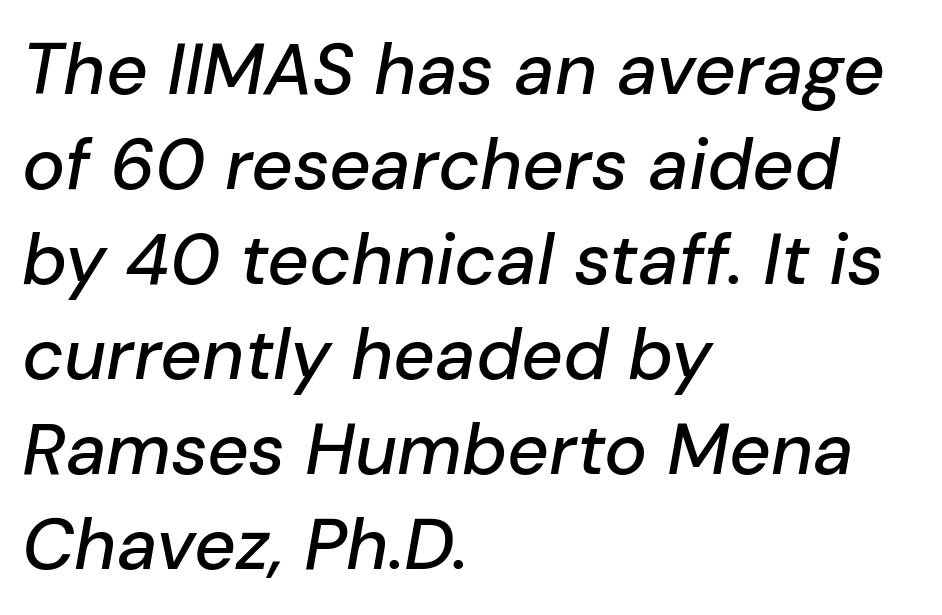
Emphasis-style slanted type is in use. Each new line begins a customary step beneath the previous one. Check the space under the baseline: it is left empty. Line beginnings align vertically; line endings do not. Between one letter and the next there's only the usual sliver of space. Do the characters align in a grid? No, the font is proportional.
